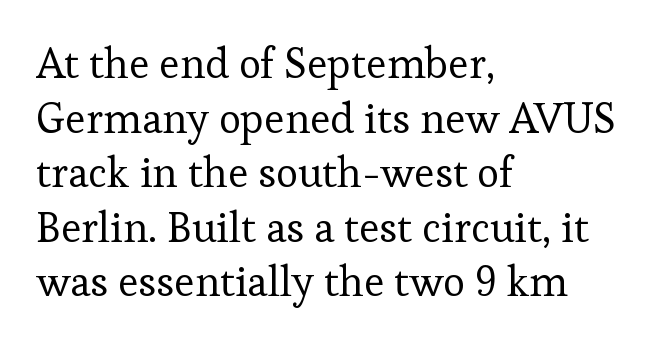
The image shows 42 px regular-weight serif type, upright; set left-aligned, normal line spacing (1.3x), normal letter spacing, not underlined; low stroke contrast and a medium x-height.
